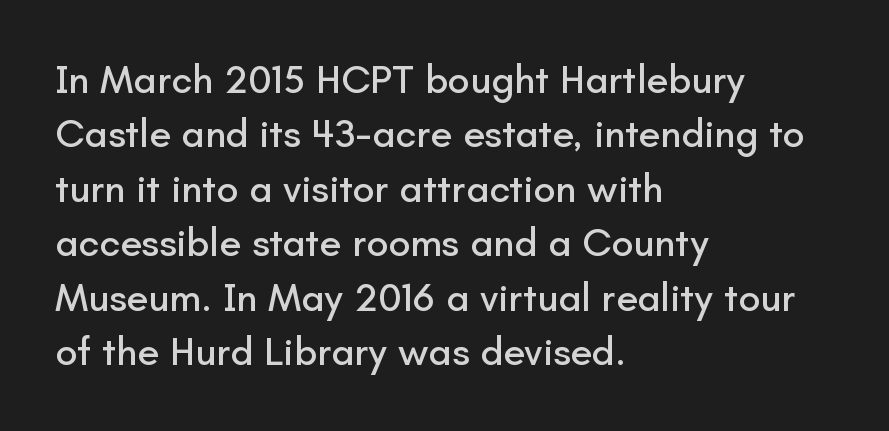
Q: Is the text italic (slanted)? A: No, it is upright.
Q: Is the typeface a serif or a sans-serif typeface? A: Sans-serif.
Q: Is the text underlined? A: No.
Q: How is the paragraph aligned? A: Left-aligned.
Q: Is the spacing between letters normal or unusually wide? A: Normal.
Q: Is the spacing between lines tight, normal or loose? A: Normal.
Q: Width (condensed, normal, or wide)? A: Normal.
Q: Stroke contrast? A: Low.
Q: x-height? A: Small.
Q: Monospaced? A: No.
